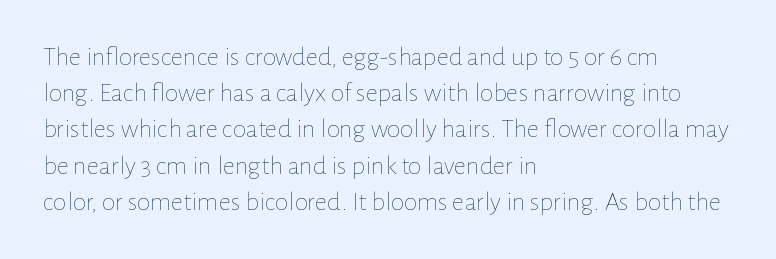
The image shows 27 px text type, upright; set left-aligned, normal line spacing (1.34x), normal letter spacing, not underlined.
